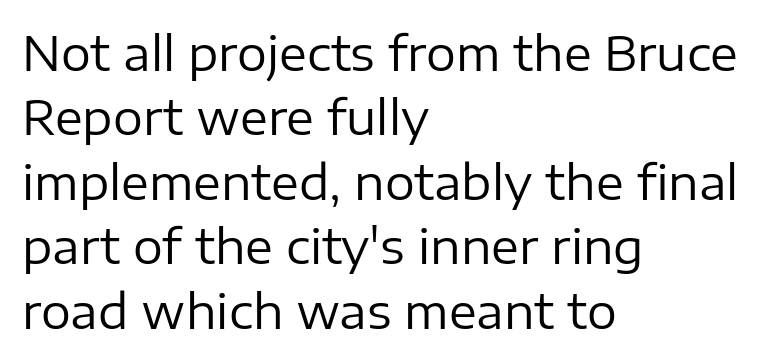
{"serif": "no", "italic": "no", "bold": "no", "weight": "regular", "width": "normal", "stroke_contrast": "low", "x_height": "medium", "monospaced": "no", "underline": "no", "align": "left", "line_spacing": "normal", "line_spacing_ratio": 1.37, "letter_spacing": "normal", "letter_spacing_em": 0.0, "glyph_px": 47}
